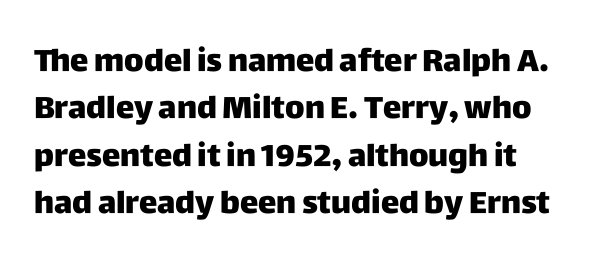
Q: Is the text bold? A: Yes.
Q: Is the text italic (slanted)? A: No, it is upright.
Q: Is the typeface a serif or a sans-serif typeface? A: Sans-serif.
Q: Is the text underlined? A: No.
Q: Is the spacing between letters normal or unusually wide? A: Normal.
Q: Is the spacing between lines tight, normal or loose? A: Normal.
Q: Width (condensed, normal, or wide)? A: Normal.
Q: Stroke contrast? A: Low.
Q: x-height? A: Large.
Q: Monospaced? A: No.
